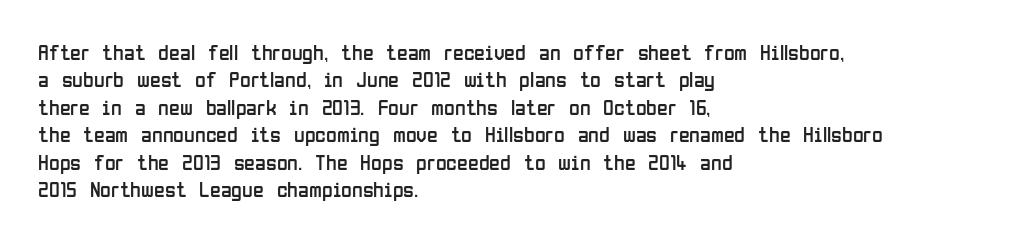
Counters stay open thanks to moderate or lighter strokes. All the whitespace from short lines collects on the right. Normally led — the rows are evenly, conventionally spaced. The glyphs are unaccompanied by any horizontal stroke below them.
